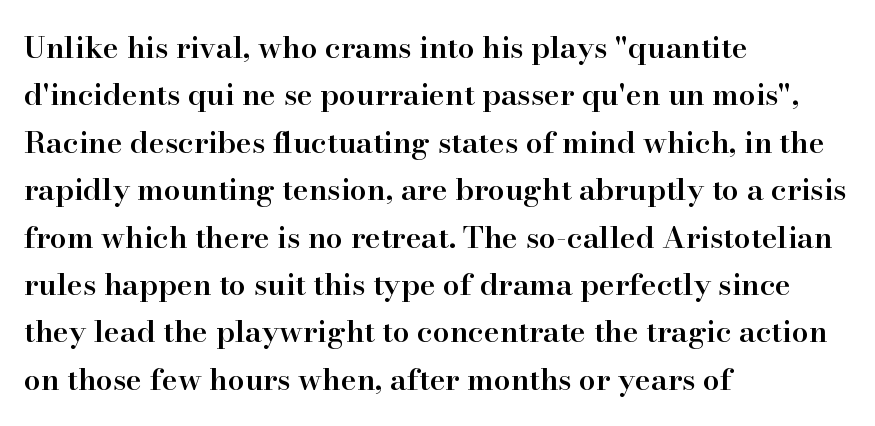
{"serif": "yes", "italic": "no", "bold": "semi", "weight": "semibold", "width": "normal", "stroke_contrast": "high", "x_height": "small", "monospaced": "no", "underline": "no", "align": "left", "line_spacing": "normal", "line_spacing_ratio": 1.58, "letter_spacing": "normal", "letter_spacing_em": 0.0, "glyph_px": 30}
